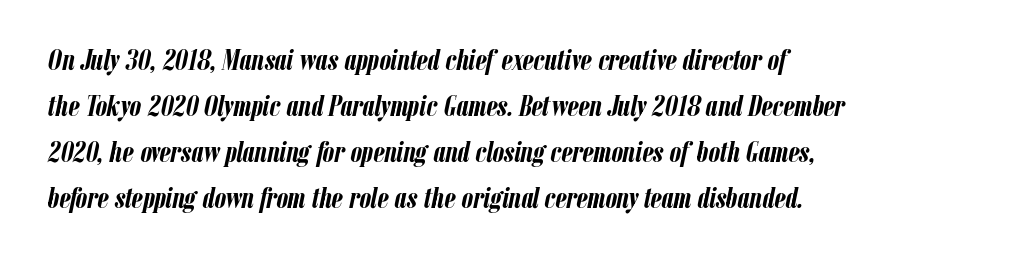
{"italic": "yes", "lean": "right", "slant_degrees": 12, "bold": "yes", "weight": "semibold", "width": "condensed", "stroke_contrast": "low", "x_height": "medium", "monospaced": "no", "underline": "no", "align": "left", "line_spacing": "normal", "line_spacing_ratio": 1.59, "letter_spacing": "normal", "letter_spacing_em": 0.0, "glyph_px": 29}
